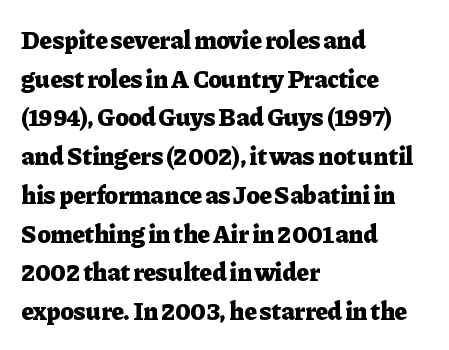
The image shows 25 px bold type, upright; set left-aligned, normal line spacing (1.55x), normal letter spacing, not underlined.
